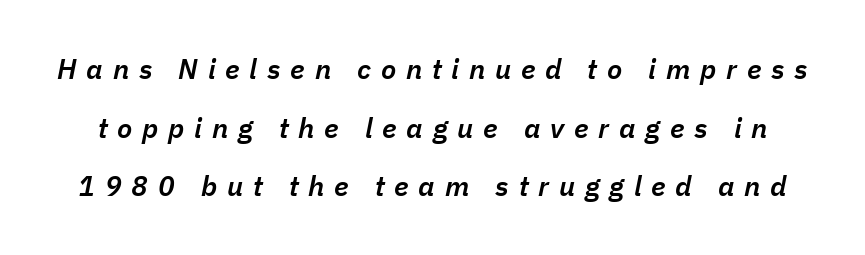
The image shows 28 px semibold type, italic (leaning right); set loose line spacing (2.09x), unusually wide letter spacing (+0.35 em), not underlined; low stroke contrast and a medium x-height.
